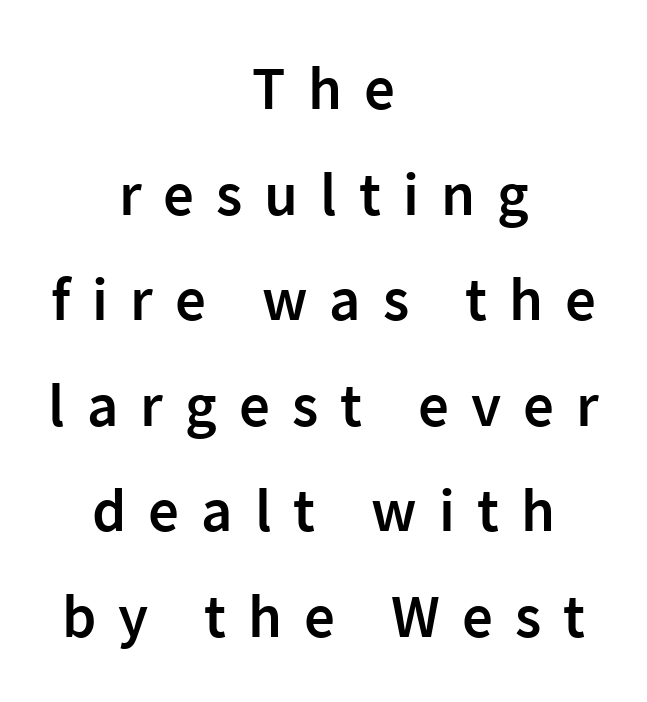
This sample uses an upright cut, with every glyph sitting square on the baseline. Character widths vary here, with narrow letters taking less room than wide ones. This sample uses a sans-serif face. Where is the straight margin? There isn't one; the lines are centered. The rendering inserts visible extra space after every character. In terms of weight, the rendering is demibold, just under bold.
